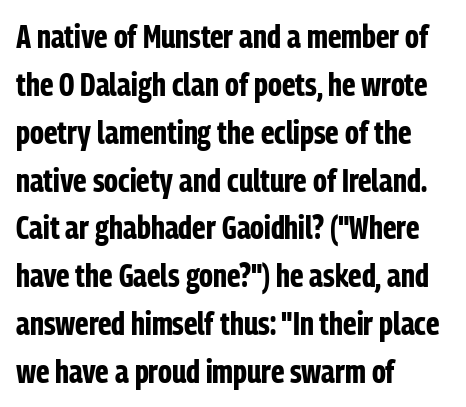
The image shows 33 px bold, condensed sans-serif type, upright; set left-aligned, normal line spacing (1.45x), normal letter spacing, not underlined; low stroke contrast and a medium x-height.
